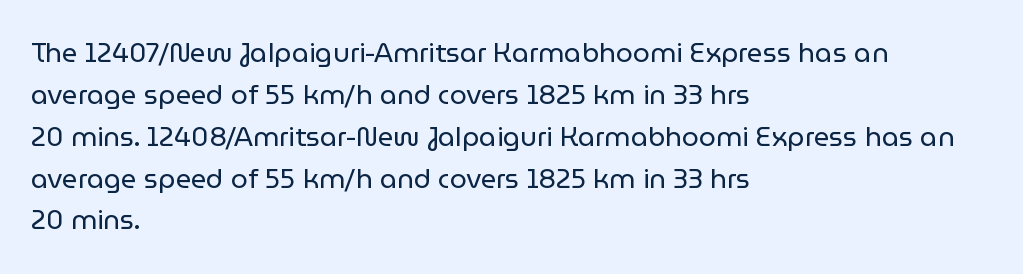
Anything drawn beneath the words? Only blank space. Each word holds together tightly as a unit, with standard inter-letter gaps. Each stroke keeps to a modest, everyday thickness or less. Normally led — the rows are evenly, conventionally spaced. In CSS terms this would be text-align: left. Does the lettering tilt? It doesn't — this is upright.
